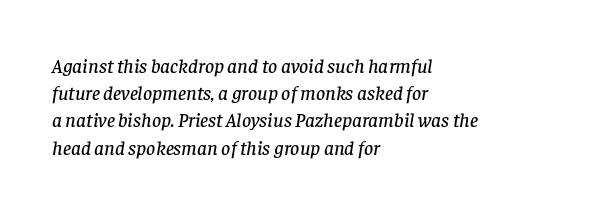
Q: Is the text italic (slanted)? A: Yes, it leans right by about 8 degrees.
Q: Is the text underlined? A: No.
Q: How is the paragraph aligned? A: Left-aligned.
Q: Is the spacing between letters normal or unusually wide? A: Normal.
Q: Is the spacing between lines tight, normal or loose? A: Normal.
